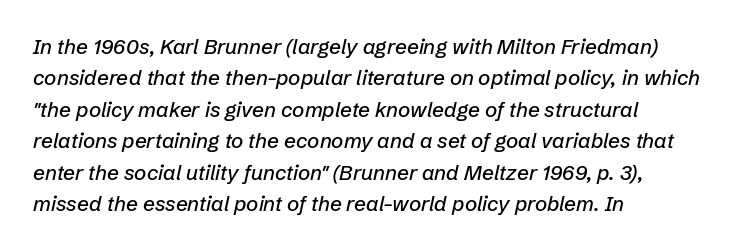
Nothing unusual about the tracking: characters are spaced as the font intends. In CSS terms this would be text-align: left. Is there much room between lines? A standard amount, neither cramped nor airy. Check under the words: just untouched page. Compared with ordinary roman type, these characters are visibly tilted.
